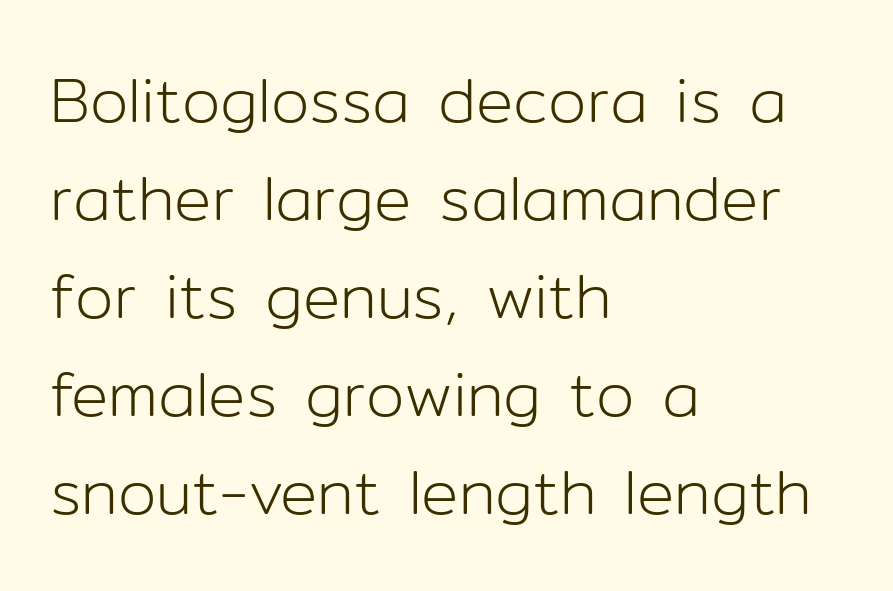
Q: Is the text bold? A: No.
Q: Is the text italic (slanted)? A: No, it is upright.
Q: Is the typeface a serif or a sans-serif typeface? A: Sans-serif.
Q: Is the text underlined? A: No.
Q: How is the paragraph aligned? A: Left-aligned.
Q: Is the spacing between letters normal or unusually wide? A: Normal.
Q: Is the spacing between lines tight, normal or loose? A: Normal.
Q: Width (condensed, normal, or wide)? A: Normal.
Q: Stroke contrast? A: Low.
Q: x-height? A: Medium.
Q: Monospaced? A: No.
